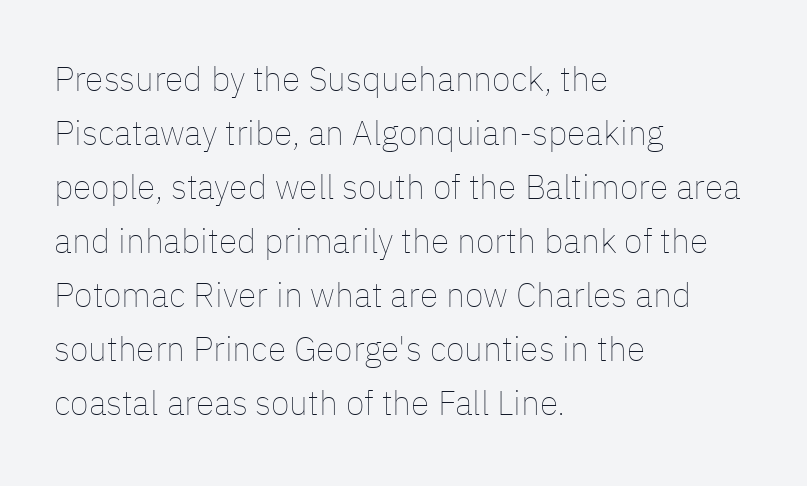
The image shows 34 px thin type, upright; set left-aligned, normal line spacing (1.59x), normal letter spacing, not underlined; low stroke contrast and a medium x-height.
